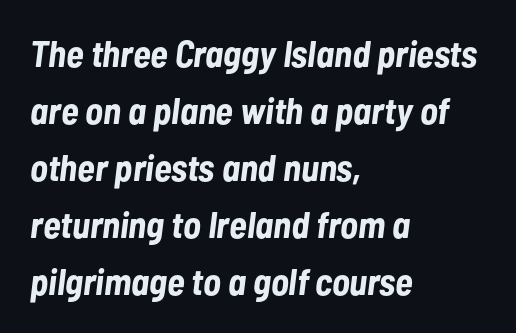
The glyphs look as if they've been sheared to an angle. Rows of type keep a routine distance in the vertical direction. These words are printed bold, with thick strokes throughout. Is the block centered? No — it sits flush against the left margin. This rendering leaves character spacing at its baseline value.
